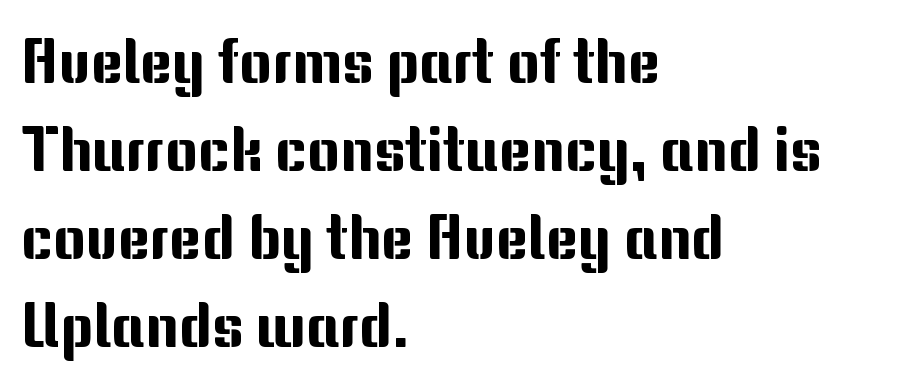
Bare-footed words on every line. It's the straight-up-and-down kind of type. Normally led — the rows are evenly, conventionally spaced. The face used here is rendered with its standard letterfit.
